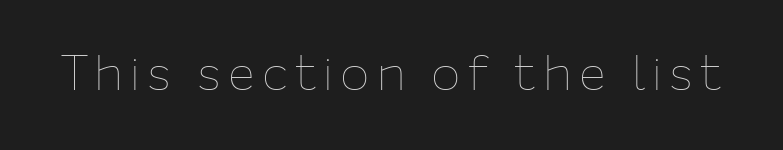
Weight: in the light-to-regular range. Ascenders rise straight up at ninety degrees. The area under the type is left untouched. Think of a printed novel: that variable character pitch is what you see here.
